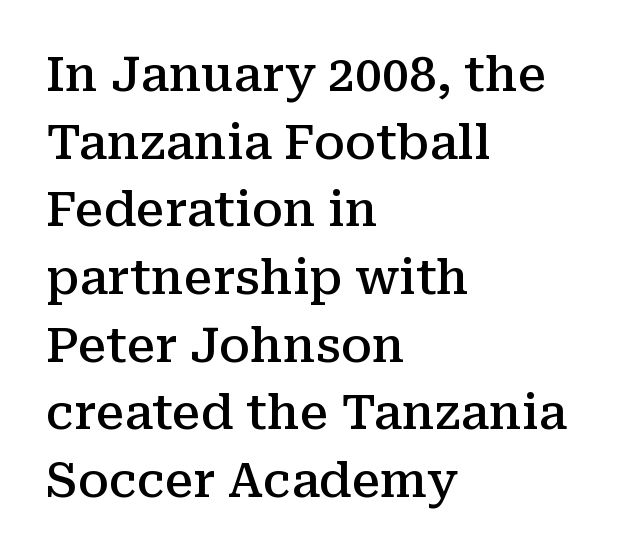
{"serif": "yes", "italic": "no", "bold": "semi", "weight": "semibold", "width": "normal", "stroke_contrast": "medium", "x_height": "medium", "monospaced": "no", "underline": "no", "align": "left", "line_spacing": "normal", "line_spacing_ratio": 1.41, "letter_spacing": "normal", "letter_spacing_em": 0.0, "glyph_px": 48}
